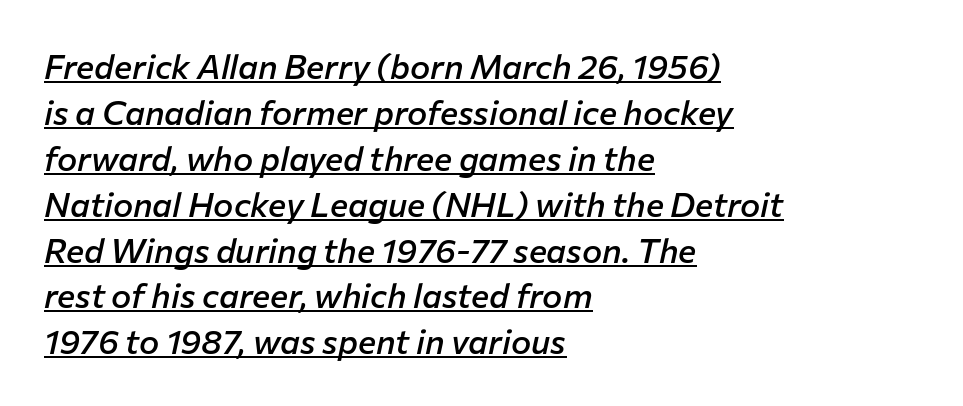
Q: Is the text bold? A: Semi-bold.
Q: Is the text italic (slanted)? A: Yes, it leans right by about 12 degrees.
Q: Is the text underlined? A: Yes.
Q: How is the paragraph aligned? A: Left-aligned.
Q: Is the spacing between letters normal or unusually wide? A: Normal.
Q: Is the spacing between lines tight, normal or loose? A: Normal.
Q: Width (condensed, normal, or wide)? A: Normal.
Q: Stroke contrast? A: Low.
Q: x-height? A: Medium.
Q: Monospaced? A: No.
